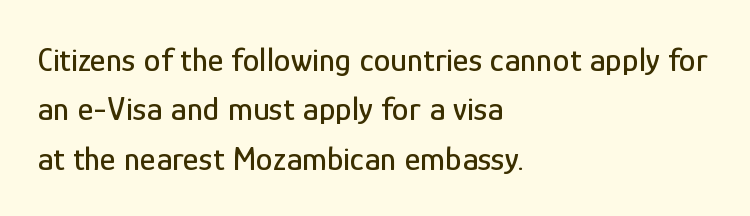
{"serif": "no", "italic": "no", "width": "condensed", "stroke_contrast": "low", "x_height": "medium", "monospaced": "no", "underline": "no", "align": "left", "line_spacing": "normal", "line_spacing_ratio": 1.45, "letter_spacing": "normal", "letter_spacing_em": 0.0, "glyph_px": 34}
